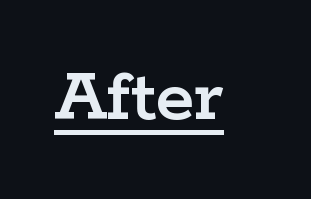
Q: Is the text italic (slanted)? A: No, it is upright.
Q: Is the typeface a serif or a sans-serif typeface? A: Serif.
Q: Is the text underlined? A: Yes.
Q: Is the spacing between letters normal or unusually wide? A: Normal.
Q: Width (condensed, normal, or wide)? A: Wide.
Q: Stroke contrast? A: Low.
Q: x-height? A: Medium.
Q: Monospaced? A: No.
